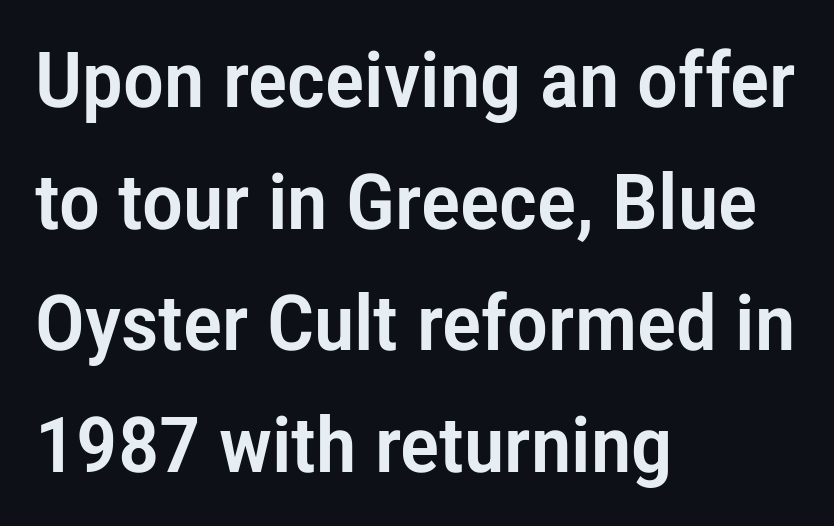
The space directly below the letters is spotless. Between one letter and the next there's only the usual sliver of space. A typesetter would mark this as roman, not italic. The face used here is a sans, in the tradition of grotesques and geometrics. Reading down the column, the eye jumps a familiar distance to each next line.
